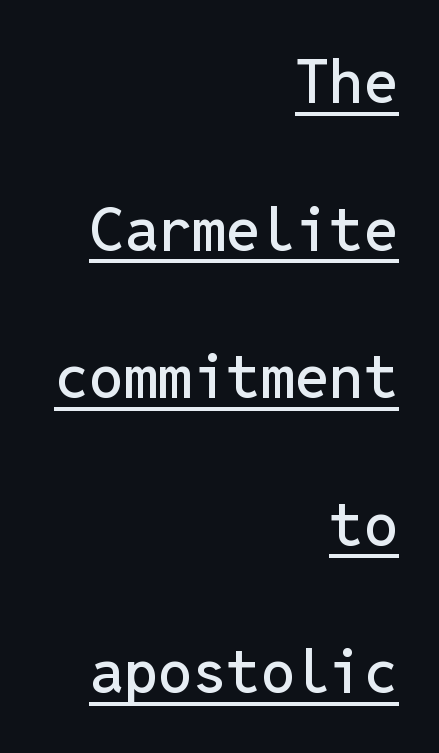
{"serif": "no", "italic": "no", "width": "normal", "stroke_contrast": "low", "x_height": "medium", "monospaced": "yes", "underline": "yes", "align": "right", "line_spacing": "loose", "line_spacing_ratio": 2.42, "letter_spacing": "normal", "letter_spacing_em": 0.0, "glyph_px": 61}
